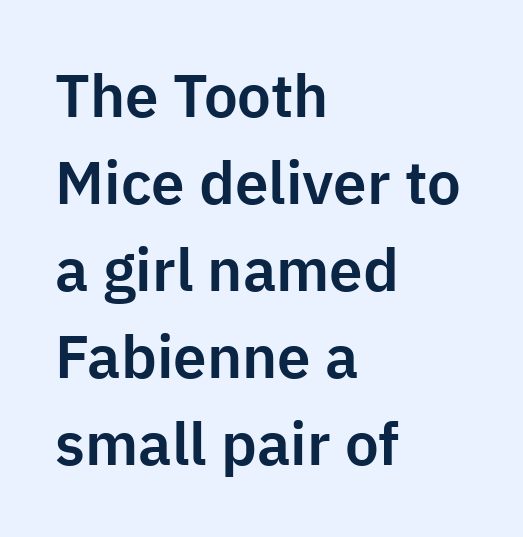
Q: Is the text italic (slanted)? A: No, it is upright.
Q: Is the typeface a serif or a sans-serif typeface? A: Sans-serif.
Q: Is the text underlined? A: No.
Q: How is the paragraph aligned? A: Left-aligned.
Q: Is the spacing between letters normal or unusually wide? A: Normal.
Q: Is the spacing between lines tight, normal or loose? A: Normal.
Q: Width (condensed, normal, or wide)? A: Normal.
Q: Stroke contrast? A: Low.
Q: x-height? A: Medium.
Q: Monospaced? A: No.
